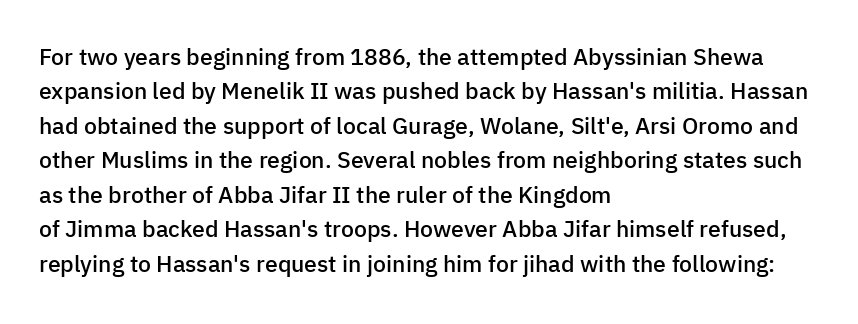
The sample has been set in demibold, a notch under bold. Students, observe: this is what conventionally led text looks like. All the whitespace from short lines collects on the right. Descenders are the only things crossing below the line.
